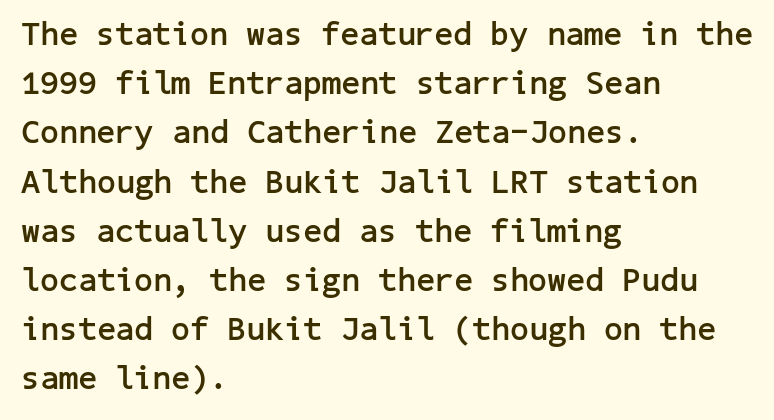
{"serif": "no", "italic": "no", "bold": "yes", "weight": "semibold", "width": "normal", "stroke_contrast": "low", "x_height": "medium", "underline": "no", "align": "left", "line_spacing": "normal", "line_spacing_ratio": 1.49, "letter_spacing": "normal", "letter_spacing_em": 0.0, "glyph_px": 33}
